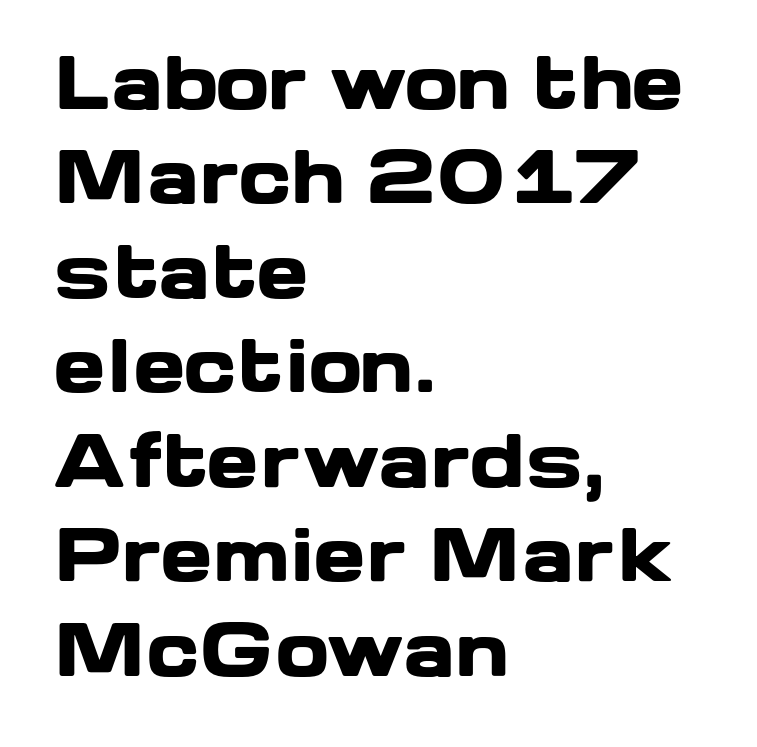
A normal amount of white space separates one row of letters from the next. The passage is arranged the way most books set body copy — flush left. This is the regular roman posture of the typeface. The letters sit at their default tracking, neither squeezed nor spread.
